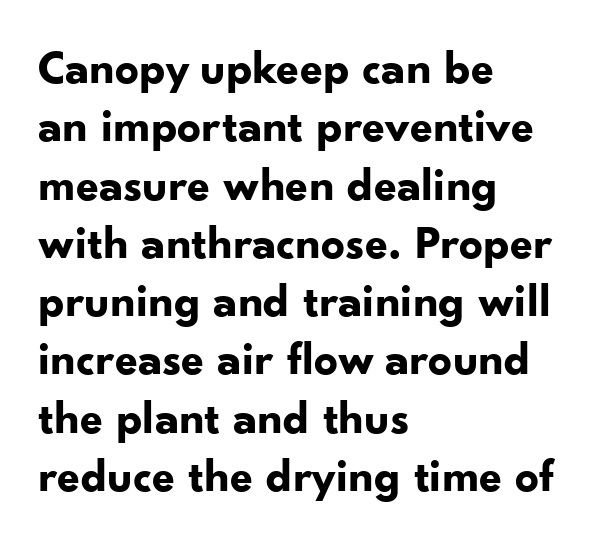
Honestly, the letter spacing is just normal — you wouldn't notice it. Regarding serifs, this sample does without them. This is roman type, the default non-slanted kind. The paragraph has a hard left edge and a soft right edge. Nobody drew a line under any word here.
